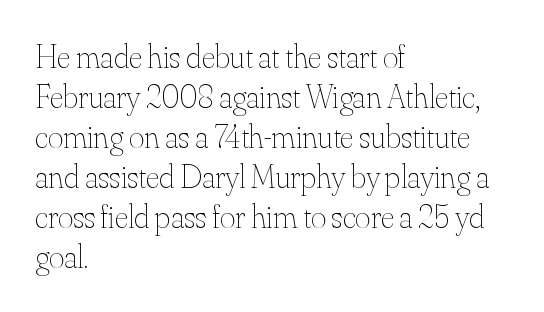
Q: Is the text bold? A: No.
Q: Is the text italic (slanted)? A: No, it is upright.
Q: Is the text underlined? A: No.
Q: How is the paragraph aligned? A: Left-aligned.
Q: Is the spacing between letters normal or unusually wide? A: Normal.
Q: Width (condensed, normal, or wide)? A: Normal.
Q: Stroke contrast? A: Medium.
Q: x-height? A: Small.
Q: Monospaced? A: No.
